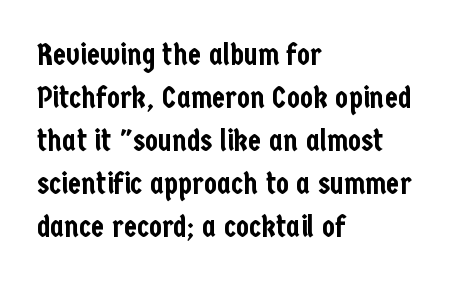
Do the characters align in a grid? No, the font is proportional. A normal amount of white space separates one row of letters from the next. Glyph-to-glyph distance matches everyday printed text. Layout note: lines flush left. Posture: vertical.
